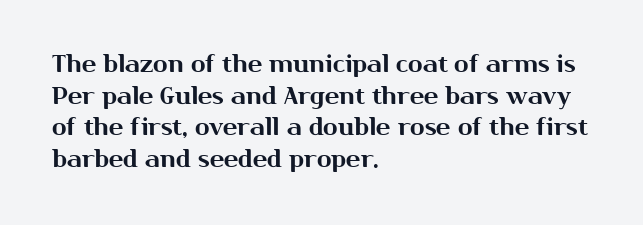
The image shows 24 px text type, upright; set left-aligned, normal line spacing (1.32x), normal letter spacing, not underlined.
